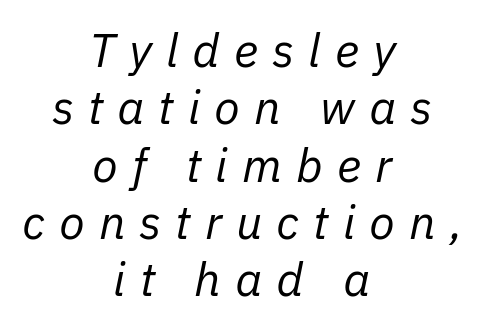
Q: Is the text bold? A: No.
Q: Is the text italic (slanted)? A: Yes, it leans right by about 11 degrees.
Q: Is the text underlined? A: No.
Q: How is the paragraph aligned? A: Centered.
Q: Is the spacing between letters normal or unusually wide? A: Unusually wide.
Q: Width (condensed, normal, or wide)? A: Normal.
Q: Stroke contrast? A: Low.
Q: x-height? A: Medium.
Q: Monospaced? A: No.
